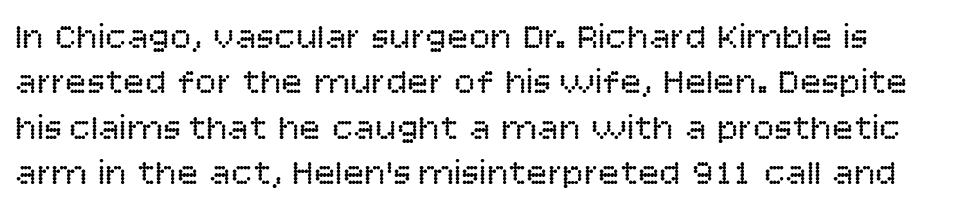
Q: Is the text bold? A: No.
Q: Is the text italic (slanted)? A: No, it is upright.
Q: Is the typeface a serif or a sans-serif typeface? A: Sans-serif.
Q: Is the text underlined? A: No.
Q: Is the spacing between letters normal or unusually wide? A: Normal.
Q: Is the spacing between lines tight, normal or loose? A: Normal.
Q: Width (condensed, normal, or wide)? A: Normal.
Q: Stroke contrast? A: Low.
Q: x-height? A: Large.
Q: Monospaced? A: No.
